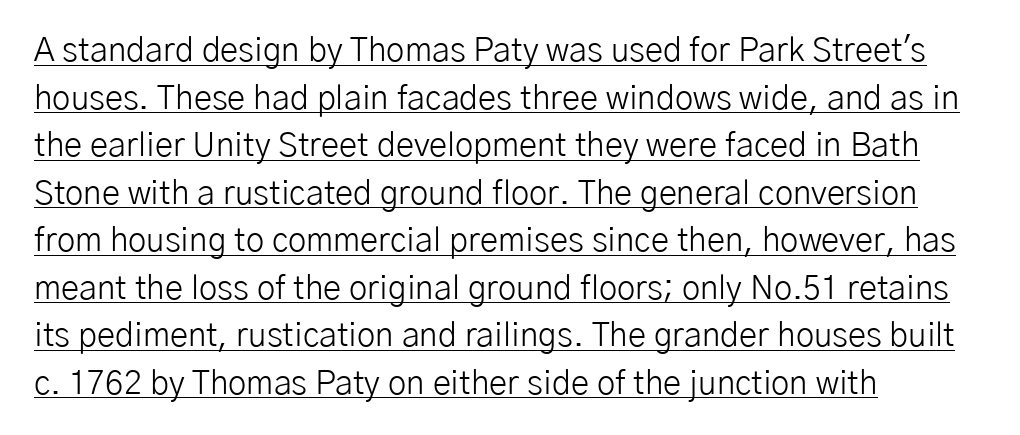
Q: Is the text bold? A: No.
Q: Is the text italic (slanted)? A: No, it is upright.
Q: Is the typeface a serif or a sans-serif typeface? A: Sans-serif.
Q: Is the text underlined? A: Yes.
Q: How is the paragraph aligned? A: Left-aligned.
Q: Is the spacing between letters normal or unusually wide? A: Normal.
Q: Is the spacing between lines tight, normal or loose? A: Normal.
Q: Width (condensed, normal, or wide)? A: Normal.
Q: Stroke contrast? A: Low.
Q: x-height? A: Medium.
Q: Monospaced? A: No.
